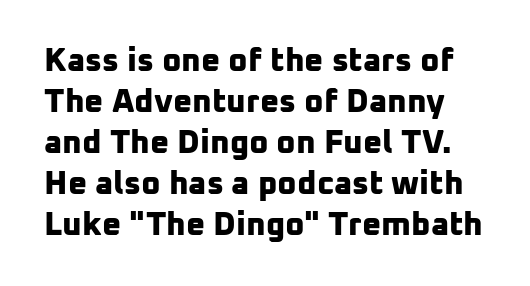
This rendering leaves character spacing at its baseline value. The passage shown is typed in a proportional face where columns would drift. Plenty of ink on the page — the face is bold. Serif or sans? Sans — the stroke terminals are bare. The passage shown is not underscored anywhere.
